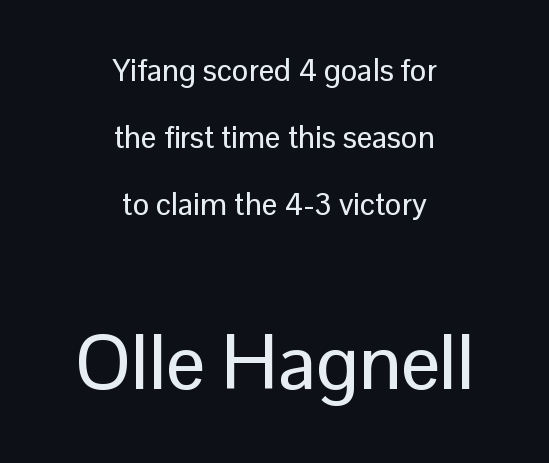
Leading is clearly above the norm, producing a sparse column. The lettering stays uniformly vertical, giving the passage a roman look. Students, note that the glyphs here touch the page at normal intervals. Anything drawn beneath the words? Only blank space.
